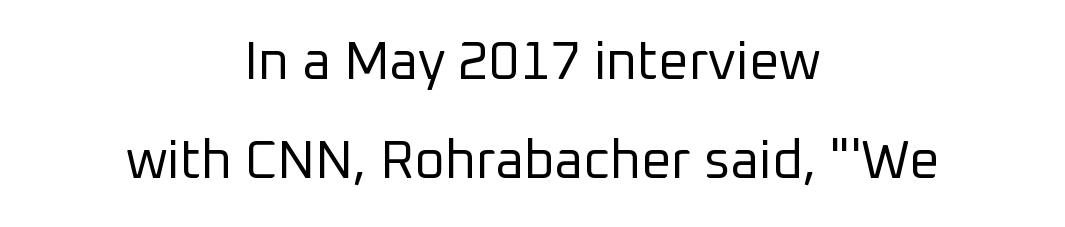
Q: Is the text bold? A: No.
Q: Is the text italic (slanted)? A: No, it is upright.
Q: Is the typeface a serif or a sans-serif typeface? A: Sans-serif.
Q: Is the text underlined? A: No.
Q: How is the paragraph aligned? A: Centered.
Q: Is the spacing between letters normal or unusually wide? A: Normal.
Q: Width (condensed, normal, or wide)? A: Normal.
Q: Stroke contrast? A: Low.
Q: x-height? A: Medium.
Q: Monospaced? A: No.
